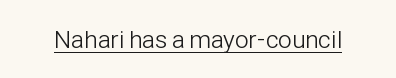
The image shows 25 px text type, upright; set normal letter spacing, underlined.
